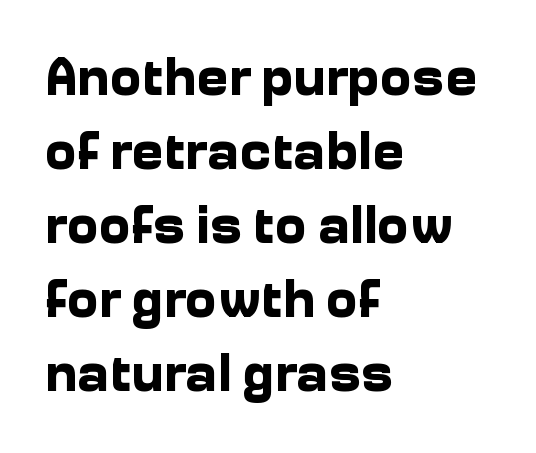
The image shows 54 px bold sans-serif type, upright; set left-aligned, normal line spacing (1.37x), normal letter spacing, not underlined; low stroke contrast and a medium x-height.
